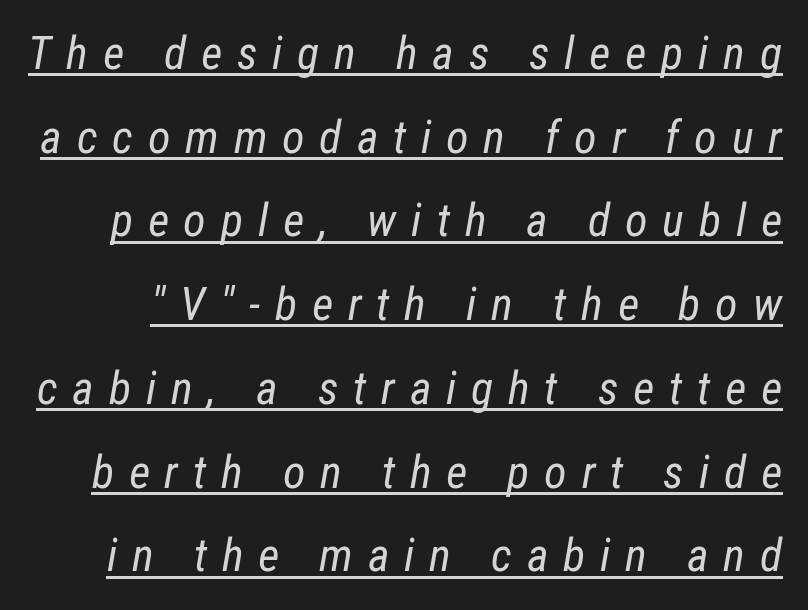
Q: Is the text bold? A: No.
Q: Is the text italic (slanted)? A: Yes, it leans right by about 12 degrees.
Q: Is the text underlined? A: Yes.
Q: Is the spacing between letters normal or unusually wide? A: Unusually wide.
Q: Width (condensed, normal, or wide)? A: Condensed.
Q: Stroke contrast? A: Low.
Q: x-height? A: Medium.
Q: Monospaced? A: No.
